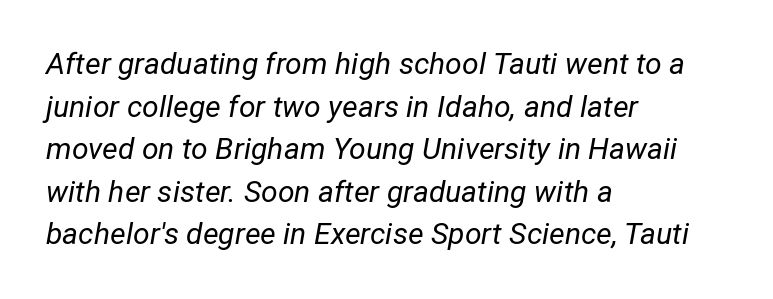
{"italic": "yes", "lean": "right", "slant_degrees": 12, "bold": "no", "weight": "regular", "width": "normal", "stroke_contrast": "low", "x_height": "medium", "monospaced": "no", "underline": "no", "align": "left", "line_spacing": "normal", "line_spacing_ratio": 1.42, "letter_spacing": "normal", "letter_spacing_em": 0.0, "glyph_px": 30}
